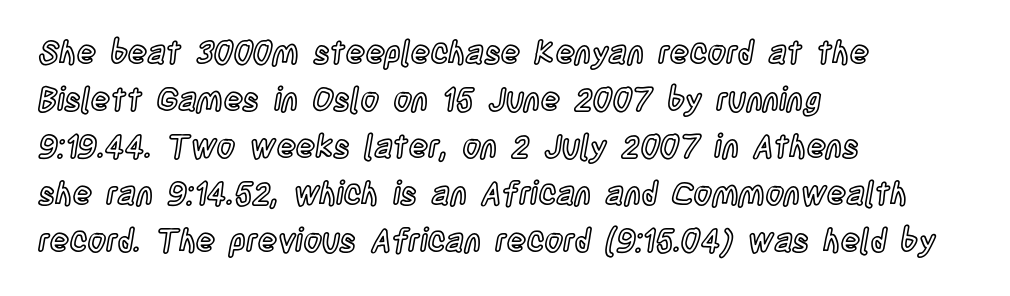
Q: Is the text italic (slanted)? A: Yes.
Q: Is the text underlined? A: No.
Q: How is the paragraph aligned? A: Left-aligned.
Q: Is the spacing between letters normal or unusually wide? A: Normal.
Q: Is the spacing between lines tight, normal or loose? A: Normal.
Q: Width (condensed, normal, or wide)? A: Condensed.
Q: x-height? A: Large.
Q: Monospaced? A: No.
